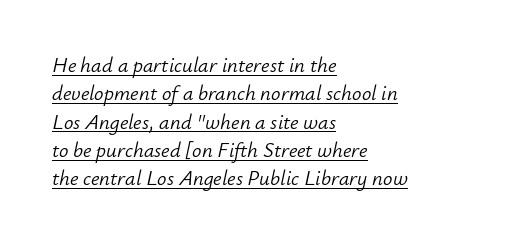
{"italic": "yes", "lean": "right", "slant_degrees": 12, "bold": "no", "underline": "yes", "align": "left", "line_spacing": "normal", "line_spacing_ratio": 1.35, "letter_spacing": "normal", "letter_spacing_em": 0.0, "glyph_px": 21}
